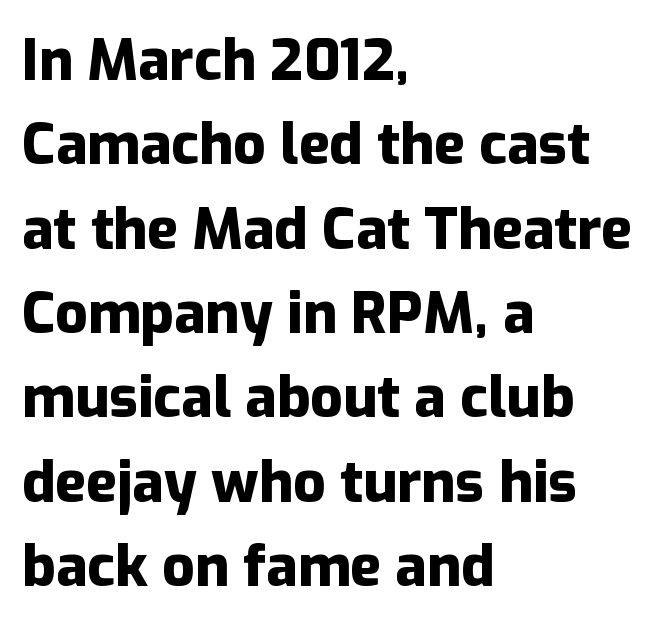
The image shows 57 px heavy sans-serif type, upright; set left-aligned, normal line spacing (1.48x), normal letter spacing, not underlined; low stroke contrast and a medium x-height.
